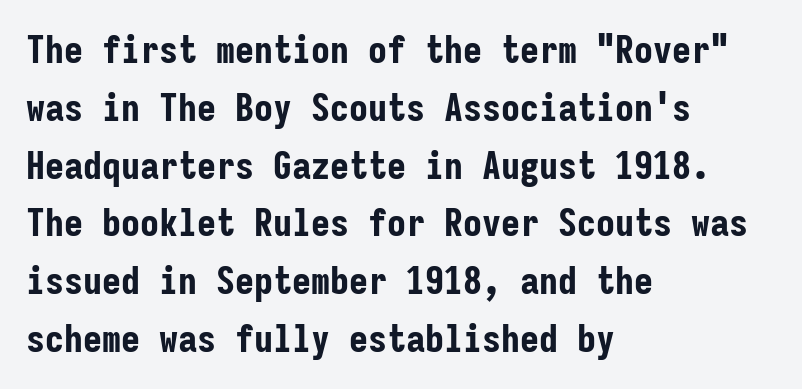
Q: Is the text bold? A: Yes.
Q: Is the text italic (slanted)? A: No, it is upright.
Q: Is the typeface a serif or a sans-serif typeface? A: Sans-serif.
Q: Is the text underlined? A: No.
Q: How is the paragraph aligned? A: Left-aligned.
Q: Is the spacing between letters normal or unusually wide? A: Normal.
Q: Is the spacing between lines tight, normal or loose? A: Normal.
Q: Width (condensed, normal, or wide)? A: Condensed.
Q: Stroke contrast? A: Low.
Q: x-height? A: Medium.
Q: Monospaced? A: Yes.
